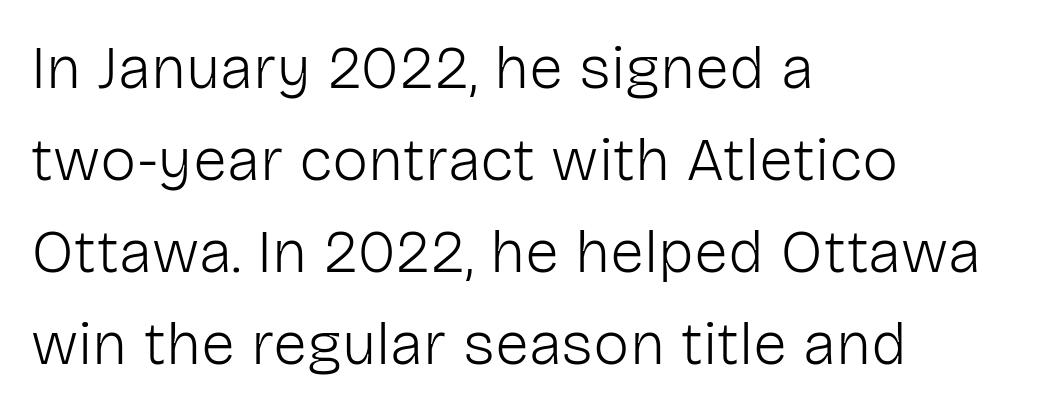
Q: Is the text bold? A: No.
Q: Is the text italic (slanted)? A: No, it is upright.
Q: Is the typeface a serif or a sans-serif typeface? A: Sans-serif.
Q: Is the text underlined? A: No.
Q: How is the paragraph aligned? A: Left-aligned.
Q: Is the spacing between letters normal or unusually wide? A: Normal.
Q: Is the spacing between lines tight, normal or loose? A: Normal.
Q: Width (condensed, normal, or wide)? A: Normal.
Q: Stroke contrast? A: Low.
Q: x-height? A: Medium.
Q: Monospaced? A: No.
